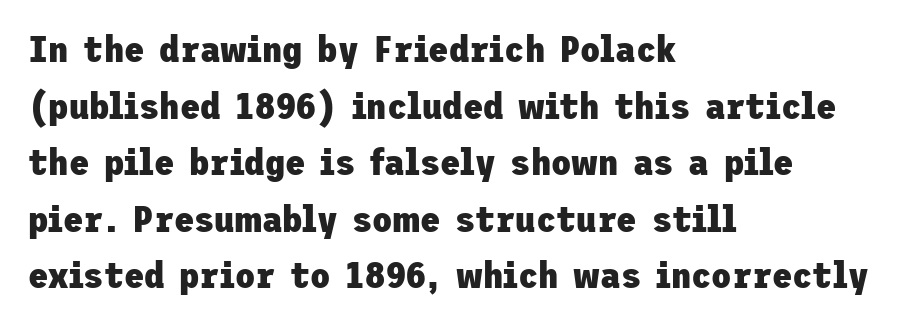
{"serif": "no", "italic": "no", "bold": "yes", "weight": "heavy", "width": "normal", "stroke_contrast": "low", "x_height": "medium", "underline": "no", "align": "left", "line_spacing": "normal", "line_spacing_ratio": 1.53, "letter_spacing": "normal", "letter_spacing_em": 0.0, "glyph_px": 37}
